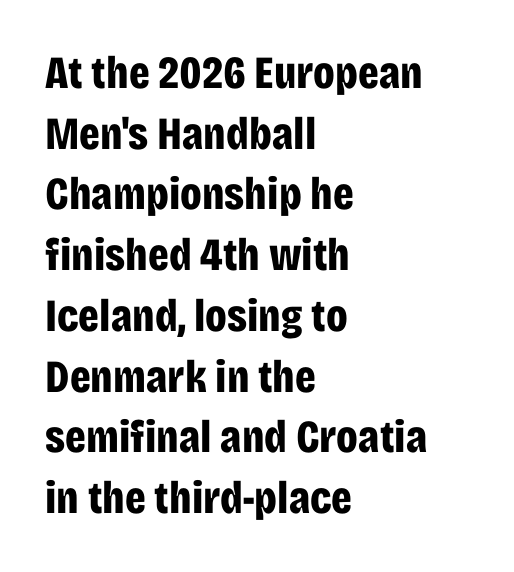
Nobody drew a line under any word here. The space between consecutive lines is moderate. Emphasis by weight is at full strength: bold. These lines are rendered in a variable-pitch font. You can tell it's not italic because the verticals are truly vertical. A classic flush-left, rag-right setting is used for this passage.
